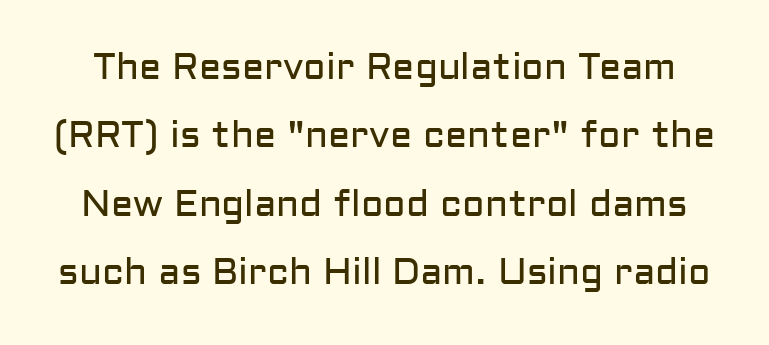
The face used here is proportionally spaced, like ordinary book or web type. The letterforms sit shoulder to shoulder at normal distance. Rule under the text: the space is simply empty. Is this a sans? Yes — the strokes have no serifs. The strokes carry an ordinary text weight at most.
